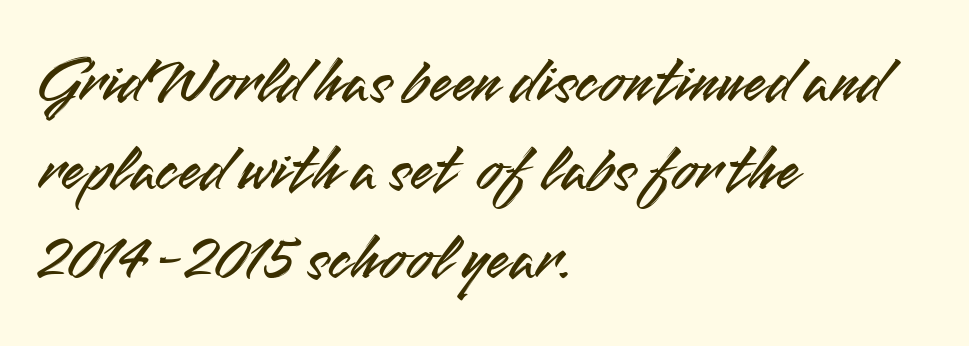
Q: Is the text italic (slanted)? A: Yes.
Q: Is the typeface a serif or a sans-serif typeface? A: Sans-serif.
Q: Is the text underlined? A: No.
Q: How is the paragraph aligned? A: Left-aligned.
Q: Is the spacing between letters normal or unusually wide? A: Normal.
Q: Is the spacing between lines tight, normal or loose? A: Normal.
Q: Width (condensed, normal, or wide)? A: Normal.
Q: Stroke contrast? A: Medium.
Q: x-height? A: Small.
Q: Monospaced? A: No.
